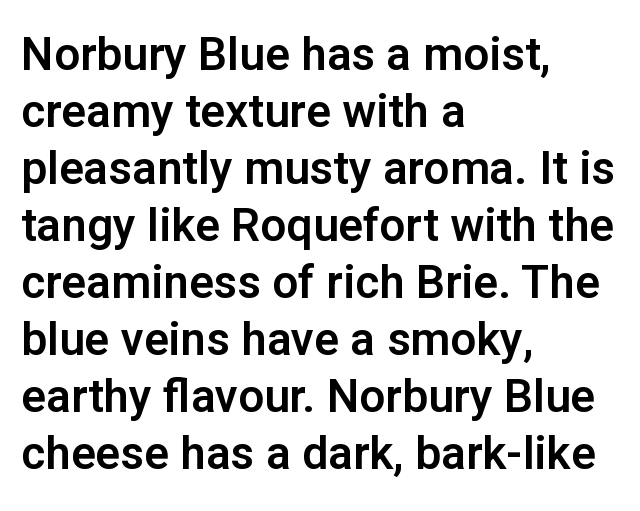
Q: Is the text italic (slanted)? A: No, it is upright.
Q: Is the typeface a serif or a sans-serif typeface? A: Sans-serif.
Q: Is the text underlined? A: No.
Q: How is the paragraph aligned? A: Left-aligned.
Q: Is the spacing between letters normal or unusually wide? A: Normal.
Q: Width (condensed, normal, or wide)? A: Normal.
Q: Stroke contrast? A: Low.
Q: x-height? A: Medium.
Q: Monospaced? A: No.
